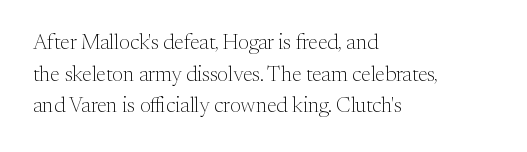
Style check: upright. Leftover space on each line is placed entirely after the last word. The rows are spaced the way most documents space them. The font is comparable to plain body text, perhaps lighter. Honestly, there is no underline to notice here at all. Nobody touched the tracking dial on this one.
